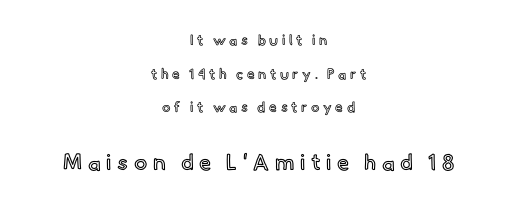
{"italic": "no", "underline": "no", "align": "center", "line_spacing": "loose", "line_spacing_ratio": 2.41, "letter_spacing": "wide", "letter_spacing_em": 0.26, "larger_block": "second", "size_ratio": 1.57, "glyph_px": 22}
